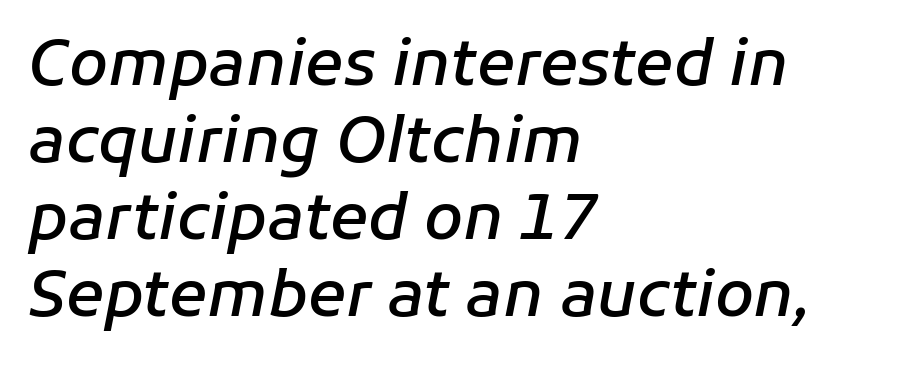
The image shows 63 px semibold type, italic (leaning right); set left-aligned, line spacing 1.22x, normal letter spacing, not underlined; low stroke contrast and a medium x-height.
